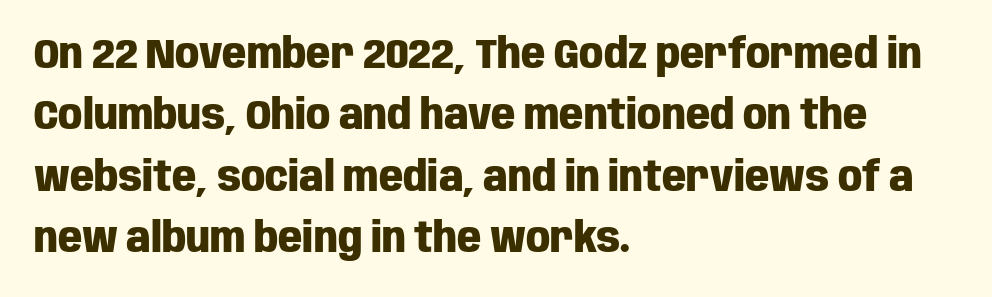
{"serif": "no", "italic": "no", "bold": "yes", "weight": "heavy", "width": "condensed", "stroke_contrast": "low", "x_height": "large", "monospaced": "no", "underline": "no", "align": "left", "line_spacing": "normal", "line_spacing_ratio": 1.46, "letter_spacing": "normal", "letter_spacing_em": 0.0, "glyph_px": 42}
